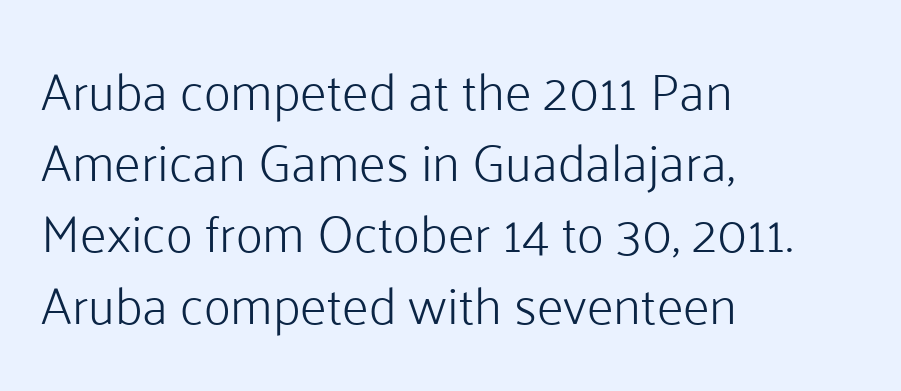
Designer's note — italics off, roman on. Counters stay open thanks to moderate or lighter strokes. The face used here is proportionally spaced, like ordinary book or web type. Characters follow at the spacing the type designer built in. The lines sit at an ordinary, default distance from one another. Alignment: flush left.
